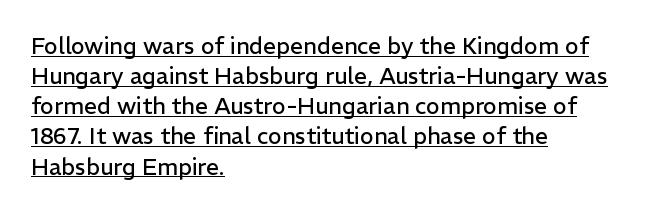
The image shows 23 px text type, upright; set left-aligned, normal line spacing (1.31x), normal letter spacing, underlined.
